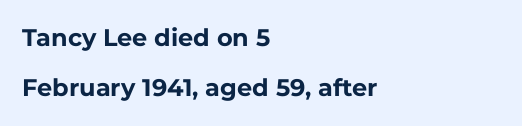
This rendering leaves character spacing at its baseline value. Airy leading. On the weight axis this lands at bold, roughly 700. Typeset ragged right — the left edge is the straight one. The lettering stays uniformly vertical, giving the passage a roman look.
